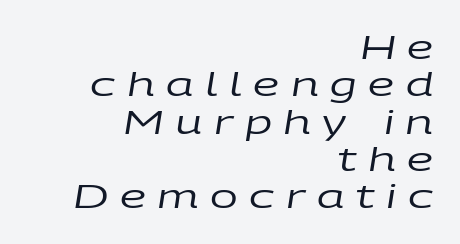
{"italic": "yes", "lean": "right", "slant_degrees": 9, "bold": "no", "weight": "regular", "width": "wide", "stroke_contrast": "low", "x_height": "large", "monospaced": "no", "underline": "no", "align": "right", "line_spacing": "tight", "line_spacing_ratio": 1.13, "letter_spacing": "wide", "letter_spacing_em": 0.35, "glyph_px": 33}
